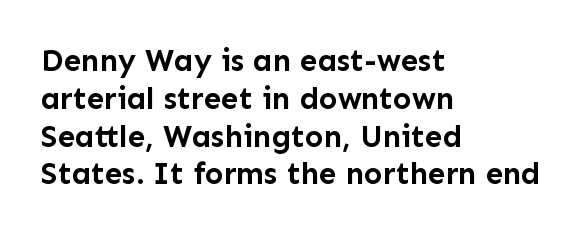
Q: Is the text bold? A: Yes.
Q: Is the text italic (slanted)? A: No, it is upright.
Q: Is the typeface a serif or a sans-serif typeface? A: Sans-serif.
Q: Is the text underlined? A: No.
Q: How is the paragraph aligned? A: Left-aligned.
Q: Is the spacing between letters normal or unusually wide? A: Normal.
Q: Width (condensed, normal, or wide)? A: Normal.
Q: Stroke contrast? A: Low.
Q: x-height? A: Medium.
Q: Monospaced? A: No.
